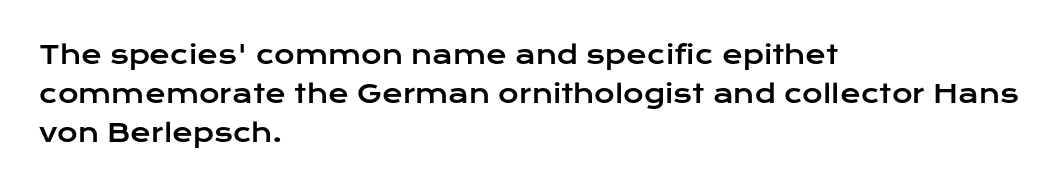
The foot of each line stays bare and open. Upright lettering throughout. Characters follow at the spacing the type designer built in. Line spacing here is normal.
